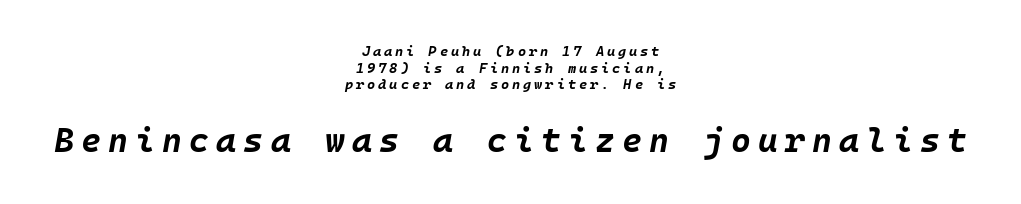
The image shows 34 px bold type, italic (leaning right); set centered, line spacing 1.19x, unusually wide letter spacing (+0.21 em), not underlined; the second (bottom) block is 2.43x larger; low stroke contrast and a large x-height.
